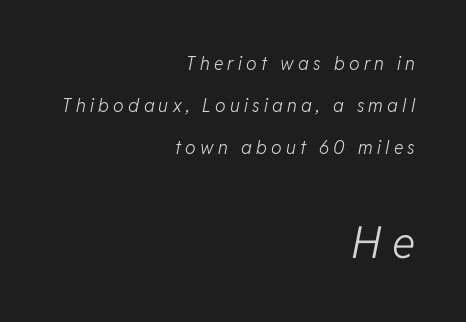
Q: Is the text bold? A: No.
Q: Is the text italic (slanted)? A: Yes, it leans right by about 11 degrees.
Q: Is the text underlined? A: No.
Q: How is the paragraph aligned? A: Right-aligned.
Q: Is the spacing between letters normal or unusually wide? A: Unusually wide.
Q: Is the spacing between lines tight, normal or loose? A: Loose.
Q: Which block of text is set in a larger size, the first (top) or the second (bottom)? A: The second (bottom) one.
Q: Width (condensed, normal, or wide)? A: Normal.
Q: Stroke contrast? A: Low.
Q: x-height? A: Medium.
Q: Monospaced? A: No.
